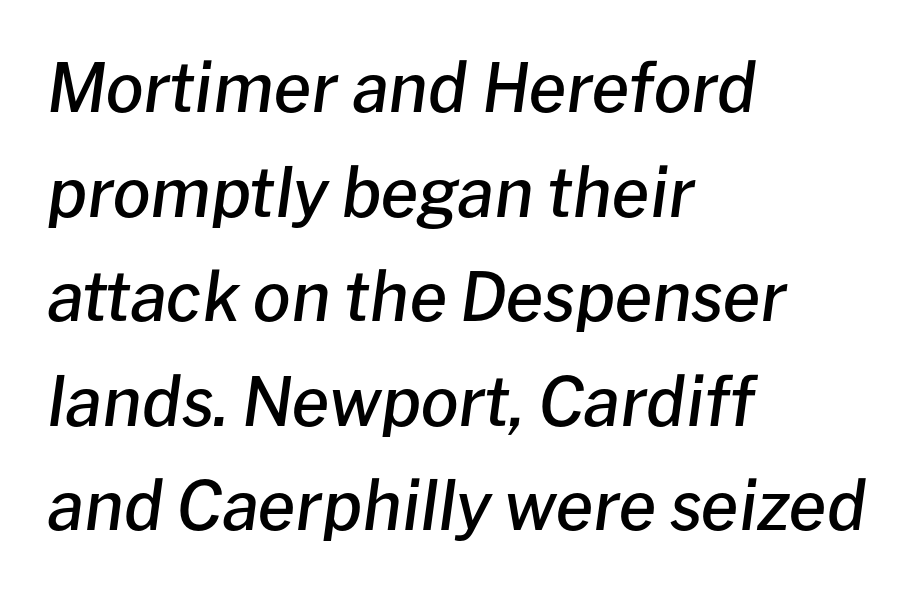
{"italic": "yes", "lean": "right", "slant_degrees": 8, "bold": "semi", "weight": "semibold", "width": "normal", "stroke_contrast": "low", "x_height": "medium", "monospaced": "no", "underline": "no", "align": "left", "line_spacing": "normal", "line_spacing_ratio": 1.56, "letter_spacing": "normal", "letter_spacing_em": 0.0, "glyph_px": 67}
